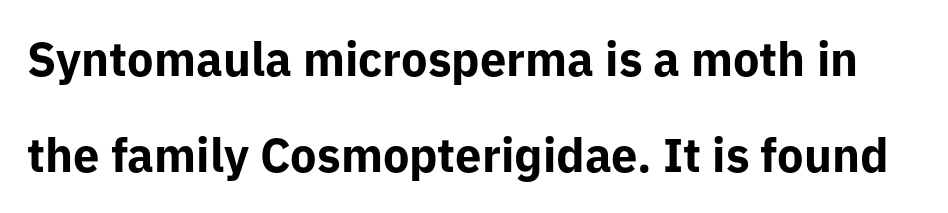
The image shows 47 px bold sans-serif type, upright; set loose line spacing (2.05x), normal letter spacing, not underlined; low stroke contrast and a medium x-height.
